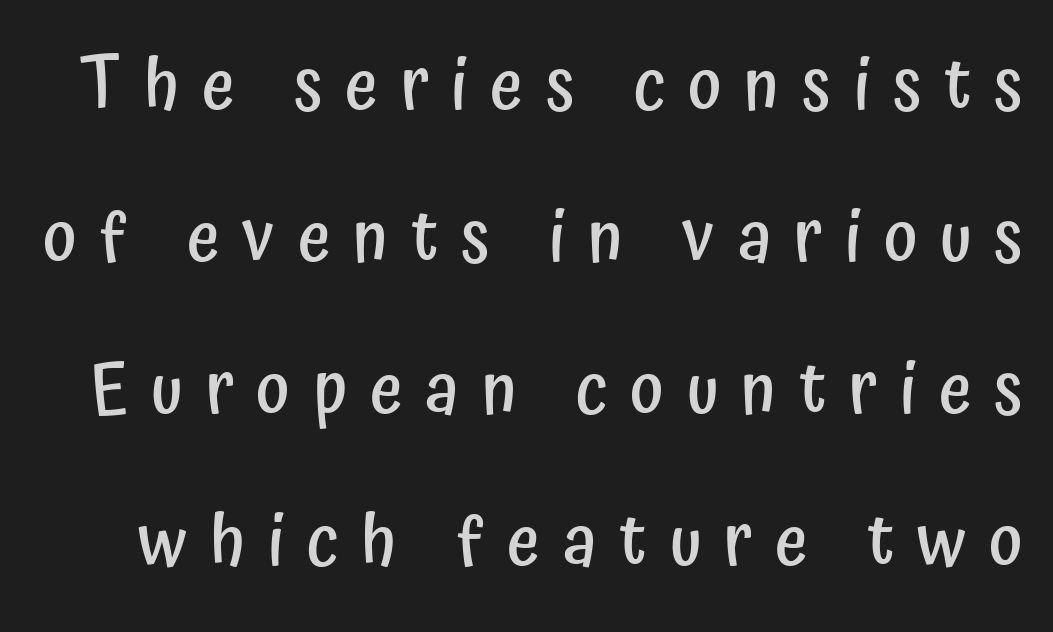
The image shows 71 px semibold, condensed sans-serif type, upright; set loose line spacing (2.14x), unusually wide letter spacing (+0.32 em), not underlined; low stroke contrast and a medium x-height.
